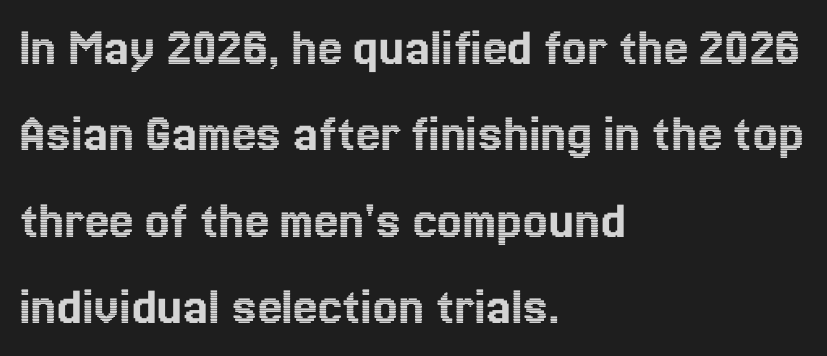
Q: Is the text italic (slanted)? A: No, it is upright.
Q: Is the text underlined? A: No.
Q: How is the paragraph aligned? A: Left-aligned.
Q: Is the spacing between letters normal or unusually wide? A: Normal.
Q: Is the spacing between lines tight, normal or loose? A: Normal.
Q: Width (condensed, normal, or wide)? A: Normal.
Q: x-height? A: Medium.
Q: Monospaced? A: No.
